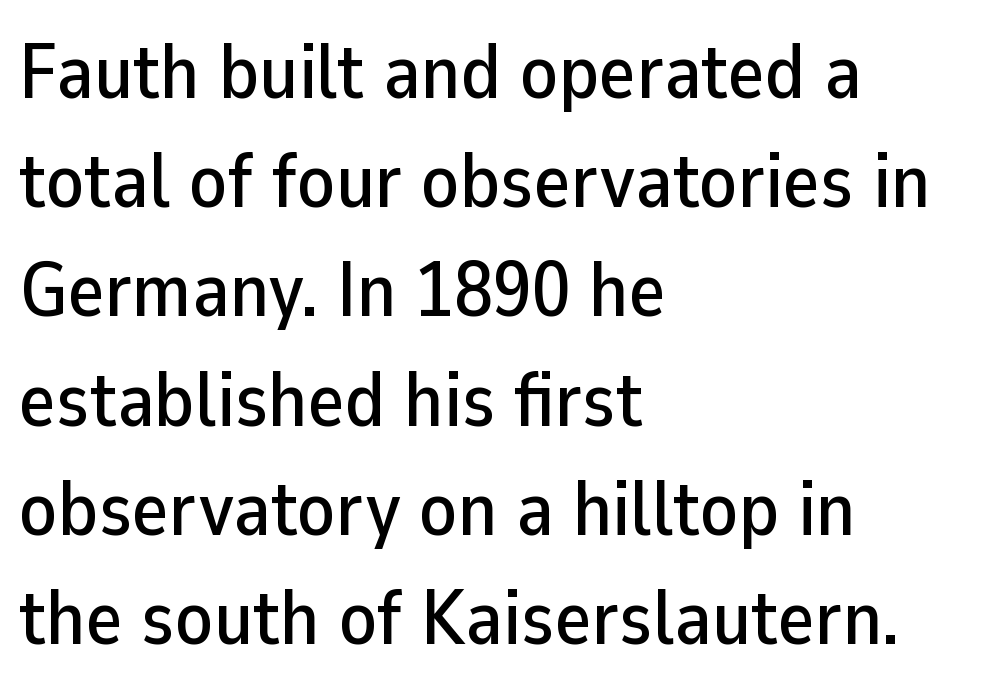
{"serif": "no", "italic": "no", "width": "normal", "stroke_contrast": "low", "x_height": "medium", "monospaced": "no", "underline": "no", "align": "left", "line_spacing": "normal", "line_spacing_ratio": 1.4, "letter_spacing": "normal", "letter_spacing_em": 0.0, "glyph_px": 78}
